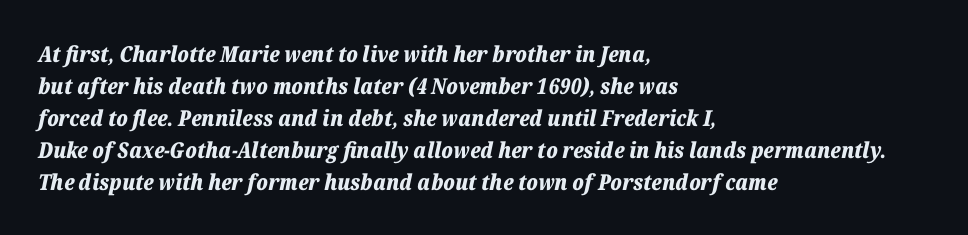
Observe the lean: these are italic letterforms. Short and long lines alike share a common starting point at left. The specimen omits any rule beneath the text block's lines. Does the weight exceed regular? Yes, all the way to bold. The line-height multiplier appears to be the usual default. Letter spacing: default.
